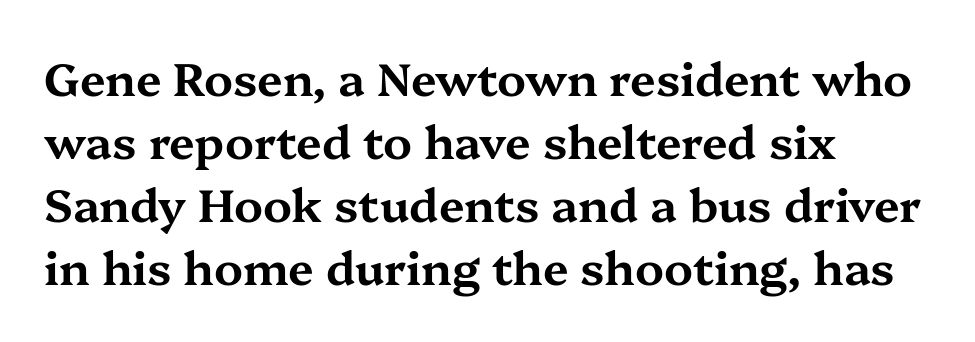
Q: Is the text italic (slanted)? A: No, it is upright.
Q: Is the typeface a serif or a sans-serif typeface? A: Serif.
Q: Is the text underlined? A: No.
Q: How is the paragraph aligned? A: Left-aligned.
Q: Is the spacing between letters normal or unusually wide? A: Normal.
Q: Is the spacing between lines tight, normal or loose? A: Normal.
Q: Width (condensed, normal, or wide)? A: Wide.
Q: Stroke contrast? A: Medium.
Q: x-height? A: Medium.
Q: Monospaced? A: No.
